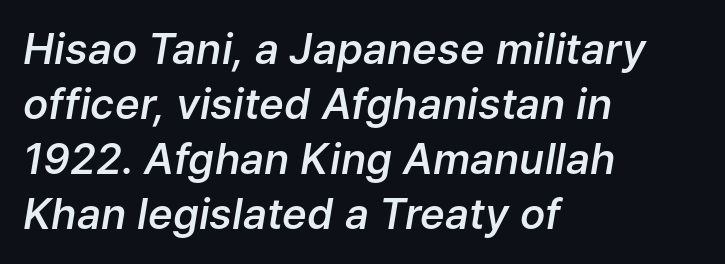
You could call the tracking neutral — neither tight nor loose. The letters advance in unequal steps, a hallmark of proportional type. Its strokes are somewhat broadened, the hallmark of semibold type. The text carries the slant typical of an italic or oblique font.
